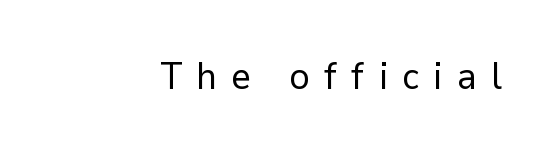
{"serif": "no", "italic": "no", "bold": "no", "weight": "regular", "width": "normal", "stroke_contrast": "low", "x_height": "medium", "monospaced": "no", "underline": "no", "letter_spacing": "wide", "letter_spacing_em": 0.38, "glyph_px": 38}
